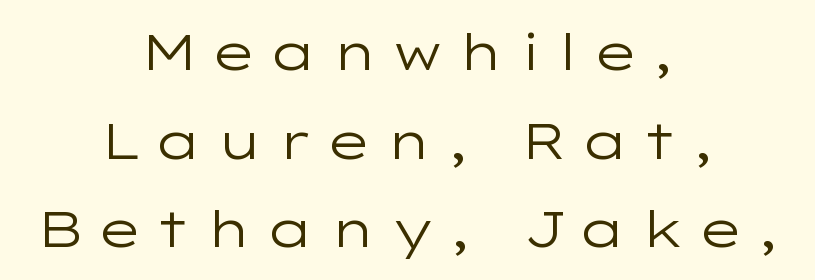
{"serif": "no", "italic": "no", "bold": "no", "weight": "regular", "width": "wide", "stroke_contrast": "low", "x_height": "medium", "monospaced": "no", "underline": "no", "align": "center", "line_spacing_ratio": 1.74, "letter_spacing": "wide", "letter_spacing_em": 0.23, "glyph_px": 51}
